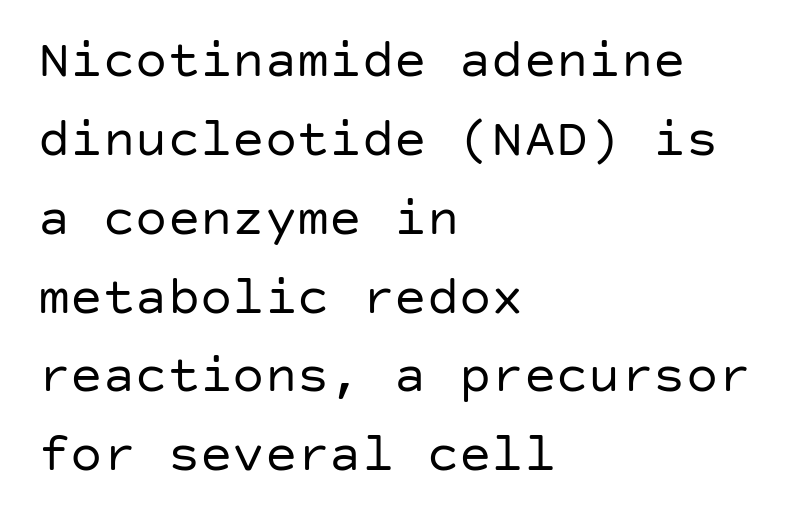
The image shows 54 px regular-weight sans-serif type, upright; set left-aligned, normal line spacing (1.46x), normal letter spacing, not underlined; low stroke contrast and a large x-height.
